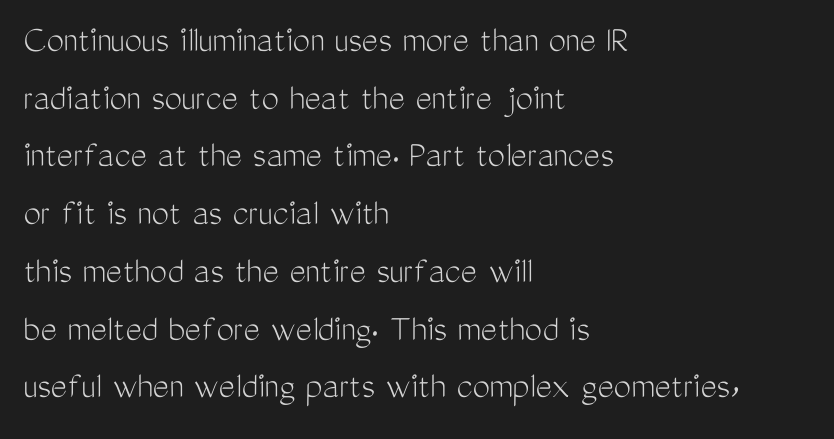
Character widths vary here, with narrow letters taking less room than wide ones. Is this a heavy cut? Hardly; it is regular or lighter. Descenders hang freely into open space. A typesetter would label this face a sans.
